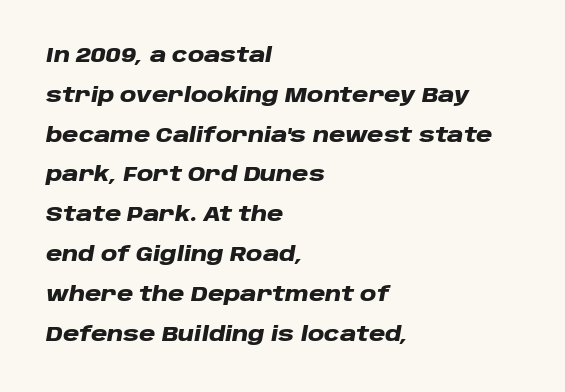
Q: Is the text bold? A: Yes.
Q: Is the text italic (slanted)? A: Yes, it leans right by about 10 degrees.
Q: Is the text underlined? A: No.
Q: How is the paragraph aligned? A: Left-aligned.
Q: Is the spacing between letters normal or unusually wide? A: Normal.
Q: Is the spacing between lines tight, normal or loose? A: Loose.
